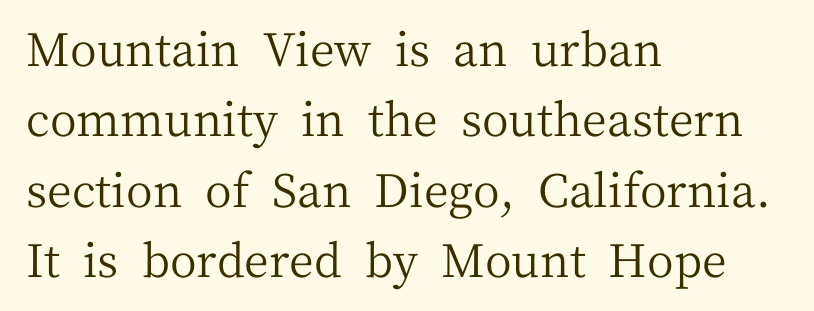
Q: Is the text bold? A: No.
Q: Is the text italic (slanted)? A: No, it is upright.
Q: Is the typeface a serif or a sans-serif typeface? A: Serif.
Q: Is the text underlined? A: No.
Q: How is the paragraph aligned? A: Left-aligned.
Q: Is the spacing between letters normal or unusually wide? A: Normal.
Q: Is the spacing between lines tight, normal or loose? A: Normal.
Q: Width (condensed, normal, or wide)? A: Normal.
Q: Stroke contrast? A: Medium.
Q: x-height? A: Medium.
Q: Monospaced? A: No.
